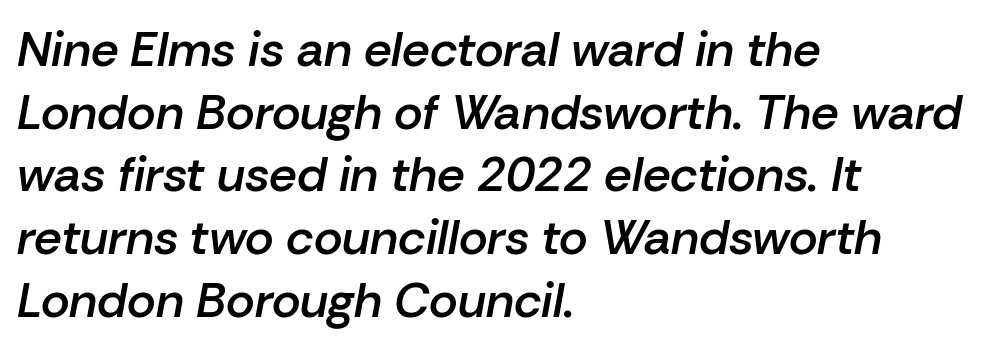
The image shows 49 px semibold type, italic (leaning right); set left-aligned, normal line spacing (1.28x), normal letter spacing, not underlined; low stroke contrast and a medium x-height.
